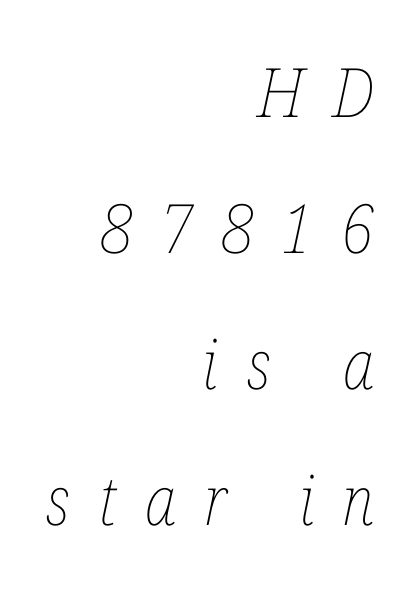
The image shows 68 px thin, condensed type, italic (leaning right); set right-aligned, loose line spacing (2.0x), unusually wide letter spacing (+0.41 em), not underlined; low stroke contrast and a medium x-height.
